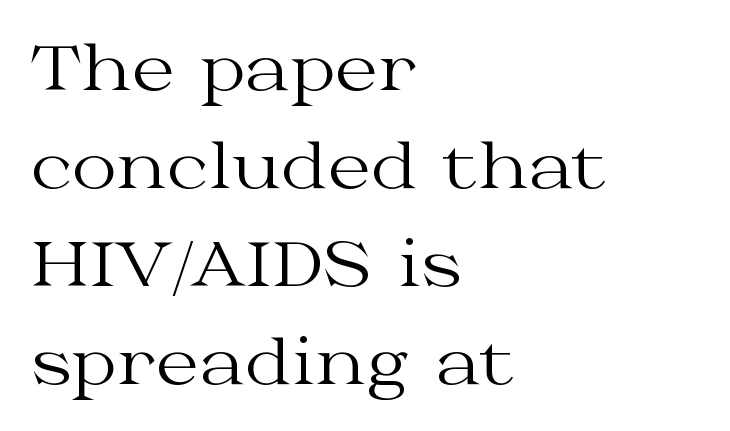
Q: Is the text bold? A: No.
Q: Is the text italic (slanted)? A: No, it is upright.
Q: Is the typeface a serif or a sans-serif typeface? A: Serif.
Q: Is the text underlined? A: No.
Q: How is the paragraph aligned? A: Left-aligned.
Q: Is the spacing between letters normal or unusually wide? A: Normal.
Q: Is the spacing between lines tight, normal or loose? A: Normal.
Q: Width (condensed, normal, or wide)? A: Wide.
Q: Stroke contrast? A: Medium.
Q: x-height? A: Medium.
Q: Monospaced? A: No.
